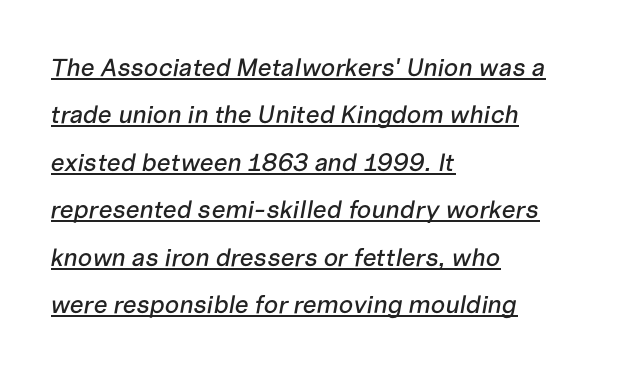
{"italic": "yes", "lean": "right", "slant_degrees": 10, "underline": "yes", "align": "left", "line_spacing": "loose", "line_spacing_ratio": 1.9, "letter_spacing": "normal", "letter_spacing_em": 0.0, "glyph_px": 25}
